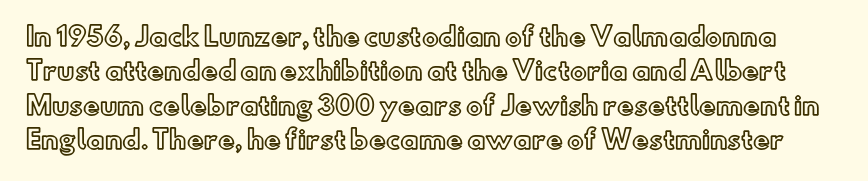
{"italic": "no", "underline": "no", "line_spacing": "normal", "line_spacing_ratio": 1.38, "letter_spacing": "normal", "letter_spacing_em": 0.0, "glyph_px": 25}
